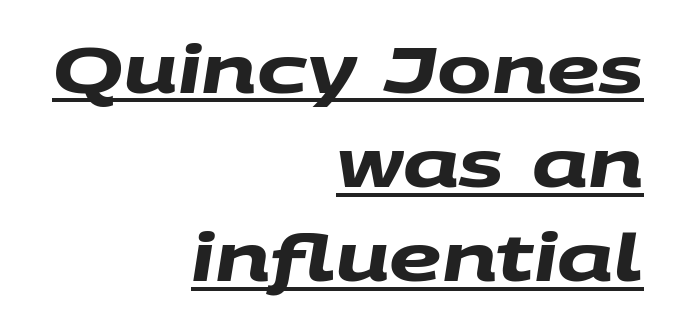
{"serif": "no", "bold": "yes", "weight": "heavy", "width": "wide", "stroke_contrast": "medium", "x_height": "large", "monospaced": "no", "underline": "yes", "align": "right", "line_spacing": "normal", "line_spacing_ratio": 1.45, "letter_spacing": "normal", "letter_spacing_em": 0.0, "glyph_px": 65}
